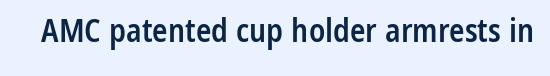
{"serif": "no", "italic": "no", "bold": "semi", "weight": "semibold", "width": "condensed", "stroke_contrast": "low", "x_height": "medium", "monospaced": "no", "underline": "no", "letter_spacing": "normal", "letter_spacing_em": 0.0, "glyph_px": 32}
